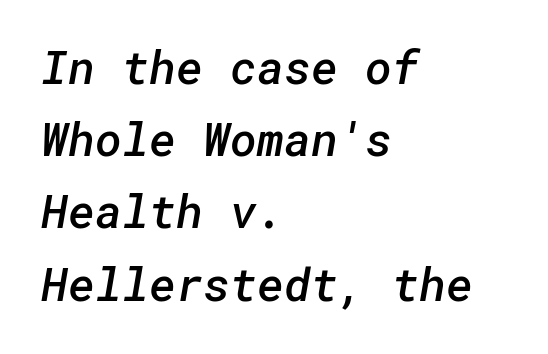
Characters follow at the spacing the type designer built in. Classification — sans serif. Layout note: lines flush left. Vertically, the passage feels balanced, rows spaced as you'd expect. Compared with an ordinary text face, these strokes are moderately heavier — a semibold. Check the space under the baseline: it is left empty.
